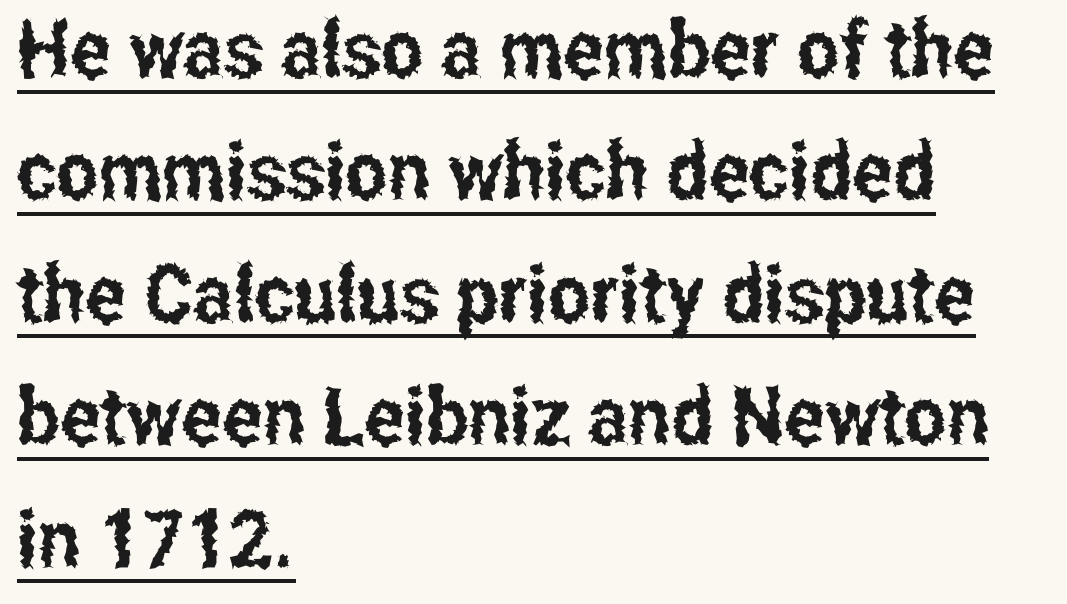
The image shows 80 px condensed sans-serif type, upright; set left-aligned, normal line spacing (1.53x), normal letter spacing, underlined; low stroke contrast and a medium x-height.
